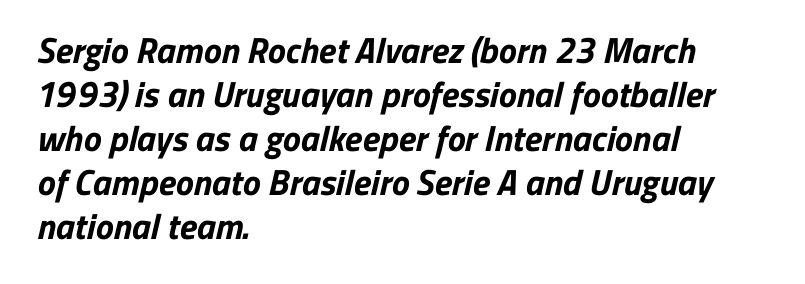
{"serif": "no", "bold": "yes", "weight": "bold", "width": "normal", "stroke_contrast": "low", "x_height": "medium", "monospaced": "no", "underline": "no", "align": "left", "line_spacing_ratio": 1.22, "letter_spacing": "normal", "letter_spacing_em": 0.0, "glyph_px": 36}
